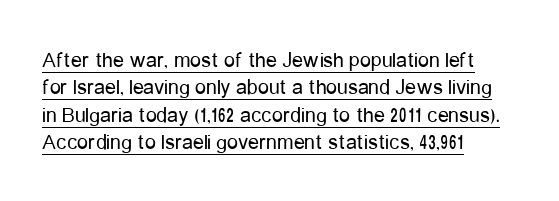
The image shows 22 px text type, upright; set left-aligned, line spacing 1.24x, normal letter spacing, underlined.
